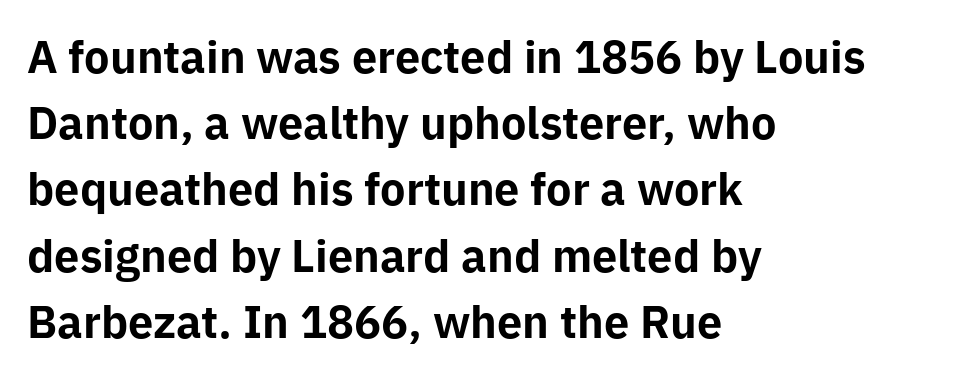
{"serif": "no", "italic": "no", "bold": "yes", "weight": "bold", "width": "normal", "stroke_contrast": "low", "x_height": "medium", "monospaced": "no", "underline": "no", "align": "left", "line_spacing": "normal", "line_spacing_ratio": 1.54, "letter_spacing": "normal", "letter_spacing_em": 0.0, "glyph_px": 43}
